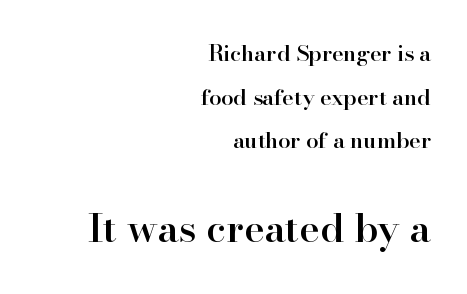
The gaps between neighbouring characters are ordinary and unremarkable. Yep, those are serifs on the letters. A typesetter would mark this as roman, not italic. Is the type bold? Partly — it's a semibold, heavier than regular but not fully bold. Descenders hang freely into open space. Airy leading.
